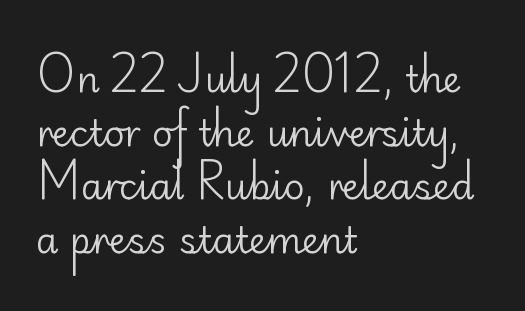
{"serif": "no", "italic": "no", "bold": "no", "weight": "regular", "width": "normal", "stroke_contrast": "low", "x_height": "small", "monospaced": "no", "underline": "no", "align": "left", "line_spacing": "normal", "line_spacing_ratio": 1.49, "letter_spacing": "normal", "letter_spacing_em": 0.0, "glyph_px": 36}
